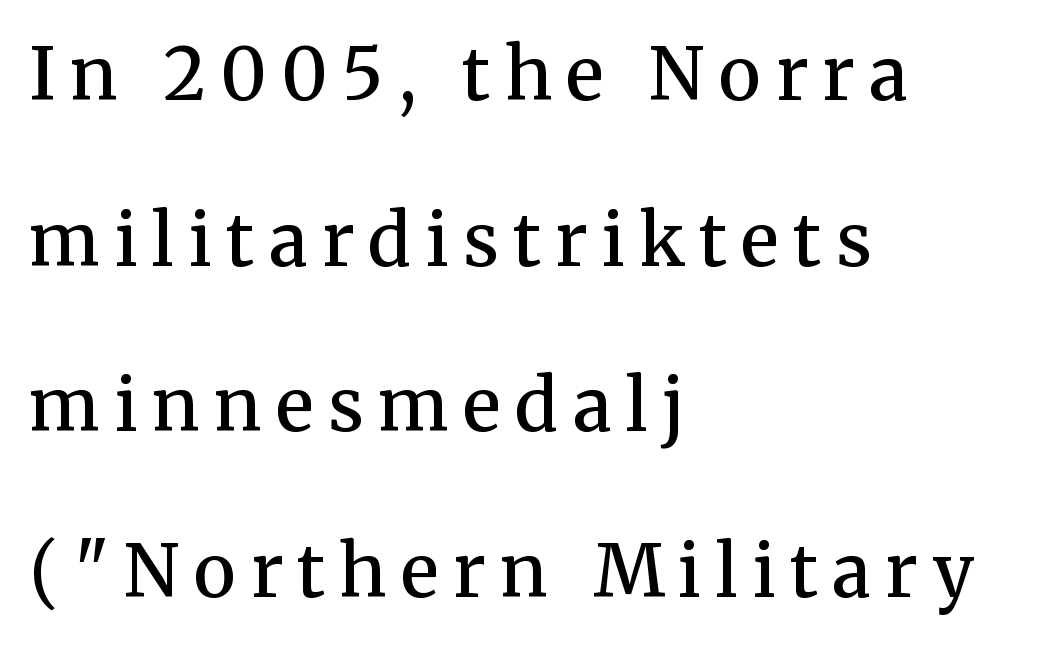
{"serif": "yes", "italic": "no", "bold": "semi", "weight": "semibold", "width": "normal", "stroke_contrast": "medium", "x_height": "medium", "monospaced": "no", "underline": "no", "align": "left", "line_spacing": "loose", "line_spacing_ratio": 2.3, "letter_spacing": "wide", "letter_spacing_em": 0.2, "glyph_px": 72}
